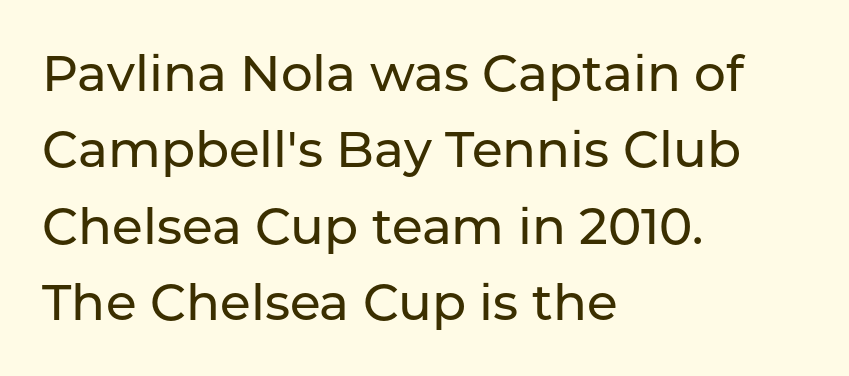
Q: Is the text italic (slanted)? A: No, it is upright.
Q: Is the typeface a serif or a sans-serif typeface? A: Sans-serif.
Q: Is the text underlined? A: No.
Q: How is the paragraph aligned? A: Left-aligned.
Q: Is the spacing between letters normal or unusually wide? A: Normal.
Q: Is the spacing between lines tight, normal or loose? A: Normal.
Q: Width (condensed, normal, or wide)? A: Normal.
Q: Stroke contrast? A: Low.
Q: x-height? A: Medium.
Q: Monospaced? A: No.
